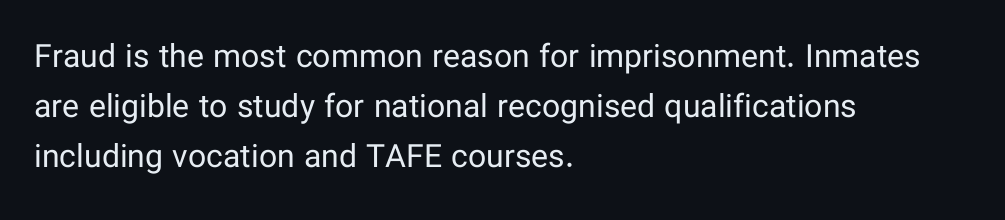
Caption: face not bold, strokes unweighted. Any mark beneath the type? The region is blank. In terms of letterform style, serifs are entirely absent. The typography opts for an upright posture over an oblique one. The ragged edge is on the right, which tells us the setting is flush left. The horizontal fit of the characters is conventional and even.
